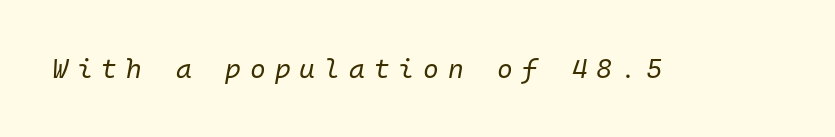
Beneath every word, the page is bare. These lines have a slow, spaced-out rhythm from letter to letter. Caption: face not bold, strokes unweighted. Observe the lean: these are italic letterforms.
